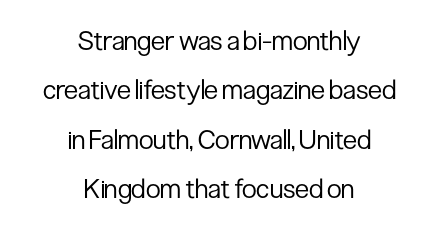
The strokes carry an ordinary text weight at most. These lines were composed using upright roman letters. The typesetter chose a symmetrical, centered arrangement here. Caption: standard tracking, unaltered. Honestly, there is no underline to notice here at all.
